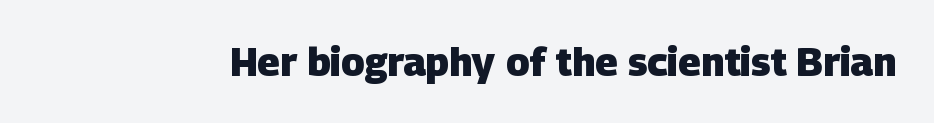
Students, this is bold: see how much ink each stroke carries. Standard letterfit; no display-style spreading of the glyphs. The font family rendered here belongs to the sans-serif group. This sample has the flowing, uneven cadence of proportional lettering. The zone under the glyphs is completely vacant.
